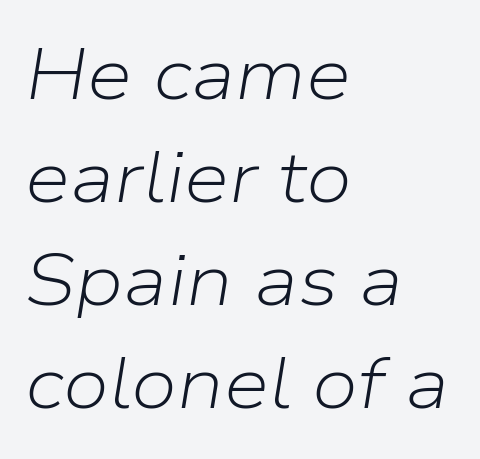
{"italic": "yes", "lean": "right", "slant_degrees": 9, "bold": "no", "weight": "light", "width": "normal", "stroke_contrast": "low", "x_height": "medium", "monospaced": "no", "underline": "no", "align": "left", "line_spacing": "normal", "line_spacing_ratio": 1.41, "letter_spacing": "normal", "letter_spacing_em": 0.0, "glyph_px": 73}
